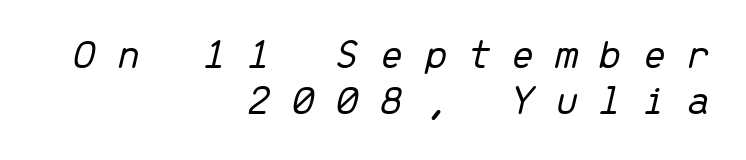
Caption: expanded tracking, letters set apart. Leftover space on each line is placed entirely before the opening word. In terms of posture, this sample is oblique. Descender tails drop into unmarked territory. No letter is thick-stroked: the sample isn't bold.
